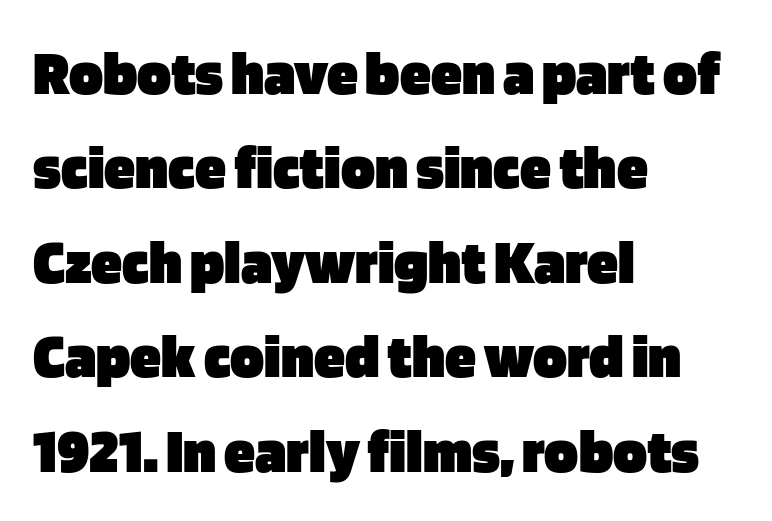
Interline gaps are of average width in this sample. Every stem runs plumb, perpendicular to the baseline. The rendering uses natural spacing where letterforms have individual widths. The rendering keeps characters at their native spacing. Plenty of ink on the page — the face is bold.
